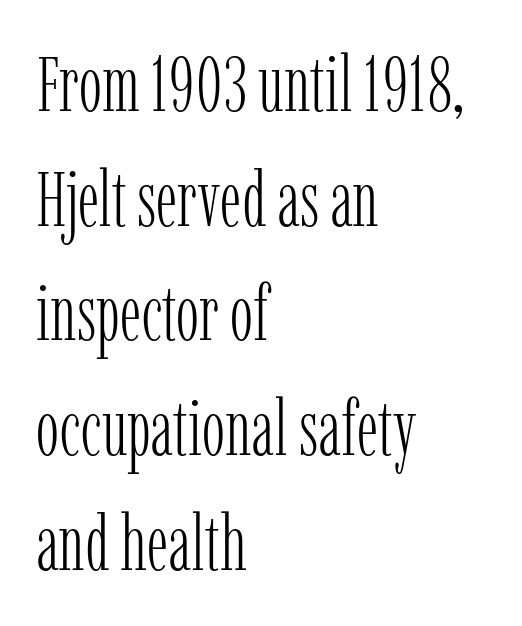
Q: Is the text bold? A: No.
Q: Is the text italic (slanted)? A: No, it is upright.
Q: Is the typeface a serif or a sans-serif typeface? A: Serif.
Q: Is the text underlined? A: No.
Q: How is the paragraph aligned? A: Left-aligned.
Q: Is the spacing between letters normal or unusually wide? A: Normal.
Q: Is the spacing between lines tight, normal or loose? A: Normal.
Q: Width (condensed, normal, or wide)? A: Condensed.
Q: Stroke contrast? A: Low.
Q: x-height? A: Medium.
Q: Monospaced? A: No.
